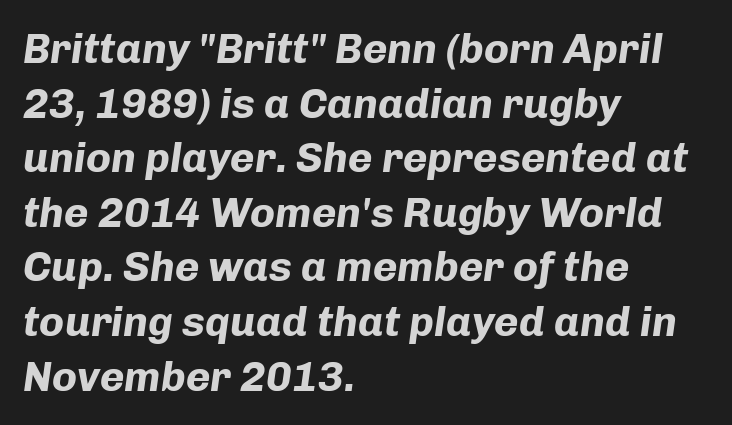
{"italic": "yes", "lean": "right", "slant_degrees": 8, "bold": "yes", "weight": "bold", "width": "normal", "stroke_contrast": "low", "x_height": "medium", "monospaced": "no", "underline": "no", "align": "left", "line_spacing": "normal", "line_spacing_ratio": 1.3, "letter_spacing": "normal", "letter_spacing_em": 0.0, "glyph_px": 42}
